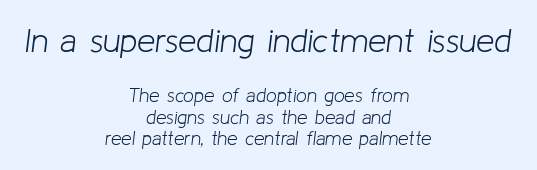
Q: Is the text bold? A: No.
Q: Is the text italic (slanted)? A: Yes, it leans right by about 8 degrees.
Q: Is the text underlined? A: No.
Q: How is the paragraph aligned? A: Centered.
Q: Is the spacing between letters normal or unusually wide? A: Normal.
Q: Is the spacing between lines tight, normal or loose? A: Tight.
Q: Which block of text is set in a larger size, the first (top) or the second (bottom)? A: The first (top) one.
Q: Width (condensed, normal, or wide)? A: Normal.
Q: Stroke contrast? A: Low.
Q: x-height? A: Medium.
Q: Monospaced? A: No.
